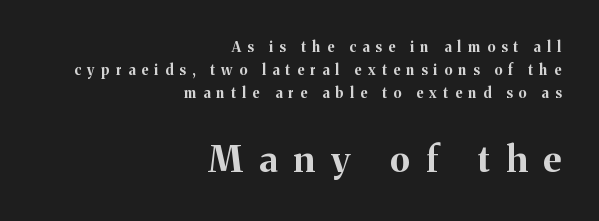
The image shows 36 px bold serif type, upright; set right-aligned, normal line spacing (1.65x), unusually wide letter spacing (+0.46 em), not underlined; the second (bottom) block is 2.57x larger; medium stroke contrast and a medium x-height.
